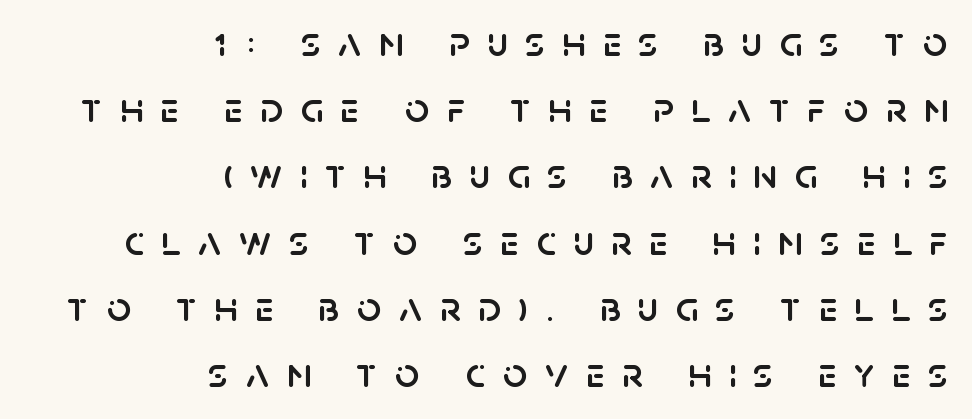
{"serif": "no", "italic": "no", "width": "normal", "stroke_contrast": "low", "x_height": "large", "monospaced": "no", "underline": "no", "align": "right", "line_spacing": "normal", "line_spacing_ratio": 1.54, "letter_spacing": "wide", "letter_spacing_em": 0.4, "glyph_px": 43}
